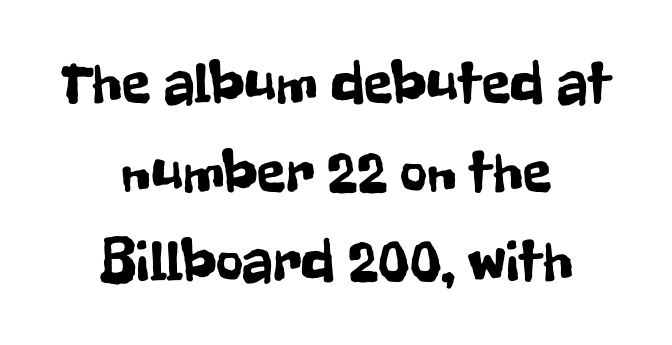
Q: Is the text italic (slanted)? A: No, it is upright.
Q: Is the typeface a serif or a sans-serif typeface? A: Sans-serif.
Q: Is the text underlined? A: No.
Q: How is the paragraph aligned? A: Centered.
Q: Is the spacing between letters normal or unusually wide? A: Normal.
Q: Is the spacing between lines tight, normal or loose? A: Normal.
Q: Width (condensed, normal, or wide)? A: Condensed.
Q: Stroke contrast? A: Low.
Q: x-height? A: Medium.
Q: Monospaced? A: No.
